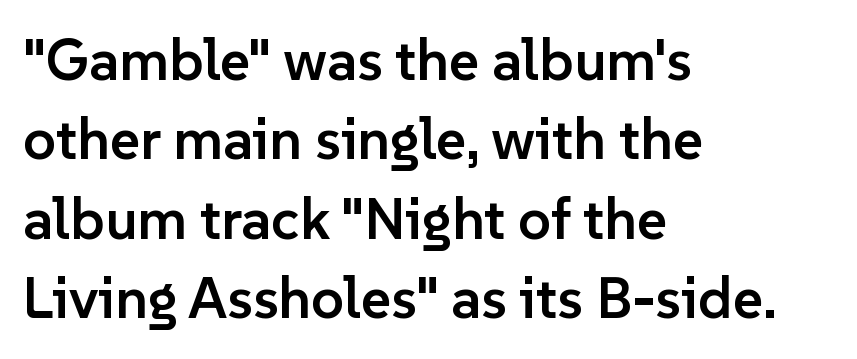
The lettering stays uniformly vertical, giving the passage a roman look. The paragraph shown leans on its left margin. Do the characters align in a grid? No, the font is proportional. How would I describe the line gaps? Plain and ordinary. Decoration check: the copy has no underline.
